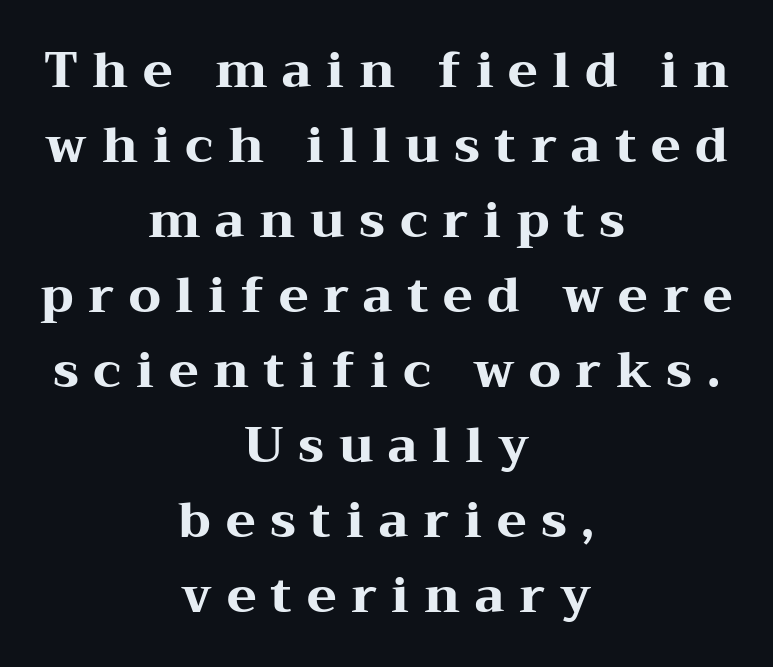
Q: Is the text bold? A: Yes.
Q: Is the text italic (slanted)? A: No, it is upright.
Q: Is the typeface a serif or a sans-serif typeface? A: Serif.
Q: Is the text underlined? A: No.
Q: How is the paragraph aligned? A: Centered.
Q: Is the spacing between letters normal or unusually wide? A: Unusually wide.
Q: Is the spacing between lines tight, normal or loose? A: Normal.
Q: Width (condensed, normal, or wide)? A: Wide.
Q: Stroke contrast? A: Medium.
Q: x-height? A: Medium.
Q: Monospaced? A: No.
